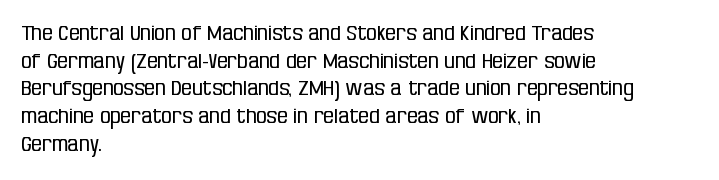
{"italic": "no", "bold": "no", "underline": "no", "align": "left", "line_spacing": "normal", "line_spacing_ratio": 1.32, "letter_spacing": "normal", "letter_spacing_em": 0.0, "glyph_px": 21}
